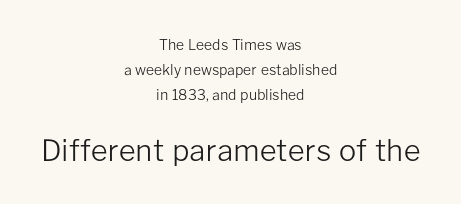
The image shows 29 px light sans-serif type, upright; set centered, line spacing 1.78x, normal letter spacing, not underlined; the second (bottom) block is 2.07x larger; low stroke contrast and a medium x-height.
